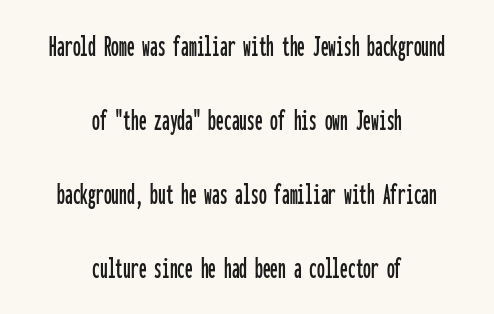
Letters rest on an invisible, unmarked baseline. Is this a fixed-width face? Yes — each glyph sits in an identical cell. This is the regular roman posture of the typeface. Caption: standard tracking, unaltered.
